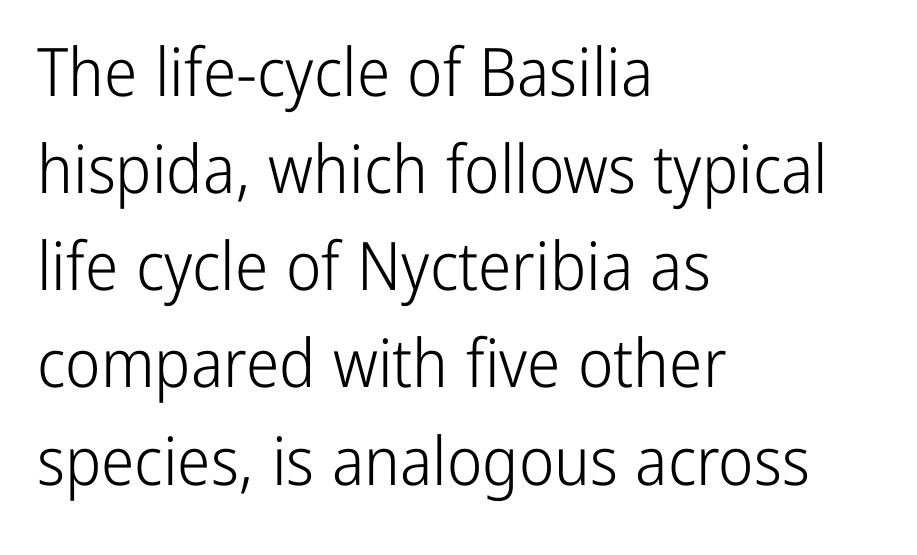
Q: Is the text bold? A: No.
Q: Is the text italic (slanted)? A: No, it is upright.
Q: Is the typeface a serif or a sans-serif typeface? A: Sans-serif.
Q: Is the text underlined? A: No.
Q: How is the paragraph aligned? A: Left-aligned.
Q: Is the spacing between letters normal or unusually wide? A: Normal.
Q: Is the spacing between lines tight, normal or loose? A: Normal.
Q: Width (condensed, normal, or wide)? A: Condensed.
Q: Stroke contrast? A: Low.
Q: x-height? A: Medium.
Q: Monospaced? A: No.
